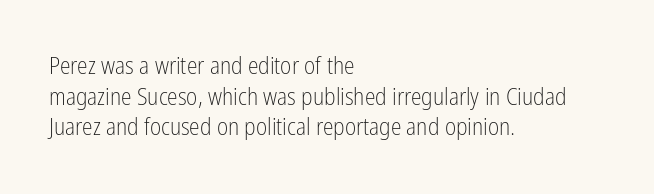
Q: Is the text bold? A: No.
Q: Is the text italic (slanted)? A: No, it is upright.
Q: Is the text underlined? A: No.
Q: How is the paragraph aligned? A: Left-aligned.
Q: Is the spacing between letters normal or unusually wide? A: Normal.
Q: Is the spacing between lines tight, normal or loose? A: Normal.
